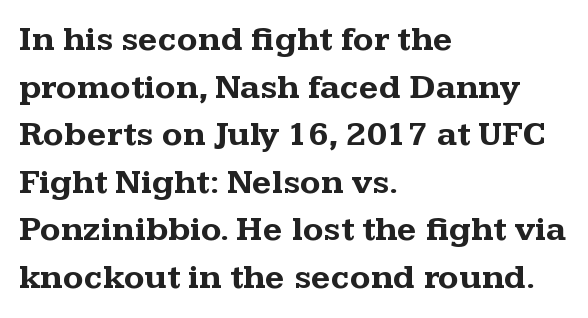
Short note: letters normally spaced. Is there any slant? The stems are plumb. Each letter's strokes conclude with small projecting serifs. The face used here is proportionally spaced, like ordinary book or web type. Quick note: underline off.
